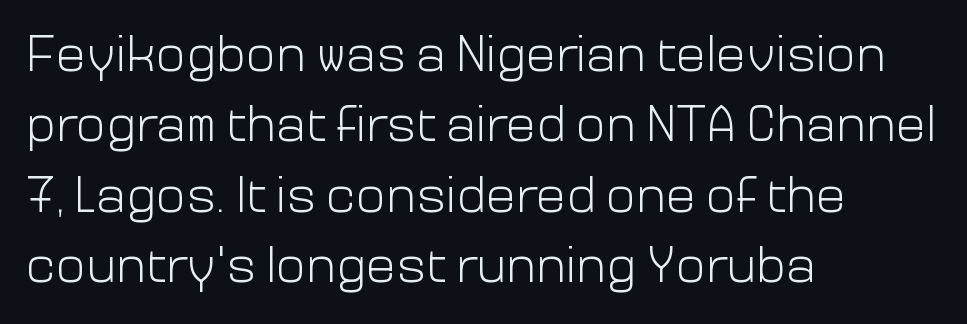
Q: Is the text bold? A: No.
Q: Is the text italic (slanted)? A: No, it is upright.
Q: Is the typeface a serif or a sans-serif typeface? A: Sans-serif.
Q: Is the text underlined? A: No.
Q: How is the paragraph aligned? A: Left-aligned.
Q: Is the spacing between letters normal or unusually wide? A: Normal.
Q: Is the spacing between lines tight, normal or loose? A: Normal.
Q: Width (condensed, normal, or wide)? A: Normal.
Q: Stroke contrast? A: Low.
Q: x-height? A: Medium.
Q: Monospaced? A: No.
